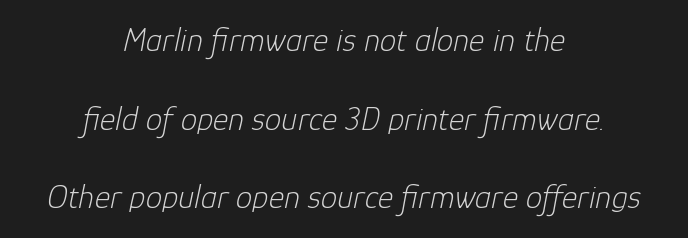
Is there much room between lines? Yes — plenty of vertical air separates them. This sample uses plain, unmodified letter spacing. A bare baseline throughout the passage. In terms of posture, this sample is oblique. Do the characters align in a grid? No, the font is proportional.
